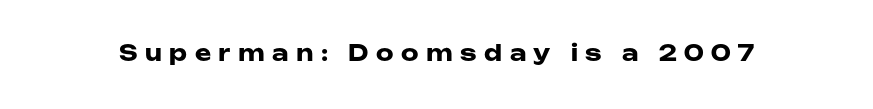
{"italic": "no", "bold": "yes", "underline": "no", "letter_spacing": "wide", "letter_spacing_em": 0.34, "glyph_px": 22}
